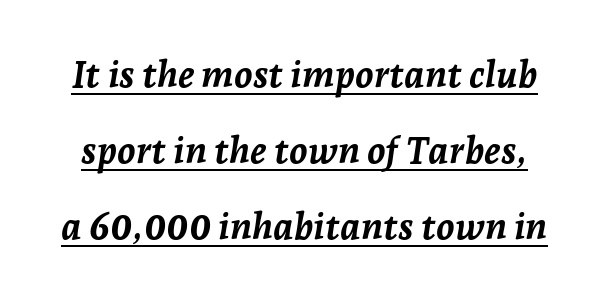
The image shows 37 px semibold type, italic (leaning right); set loose line spacing (2.05x), normal letter spacing, underlined; low stroke contrast and a medium x-height.
